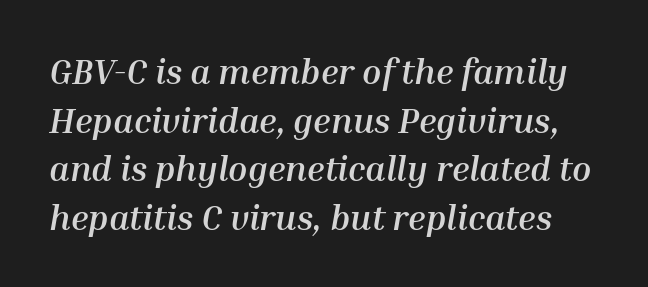
The image shows 35 px semibold type, italic (leaning right); set normal line spacing (1.39x), normal letter spacing, not underlined; medium stroke contrast and a medium x-height.
